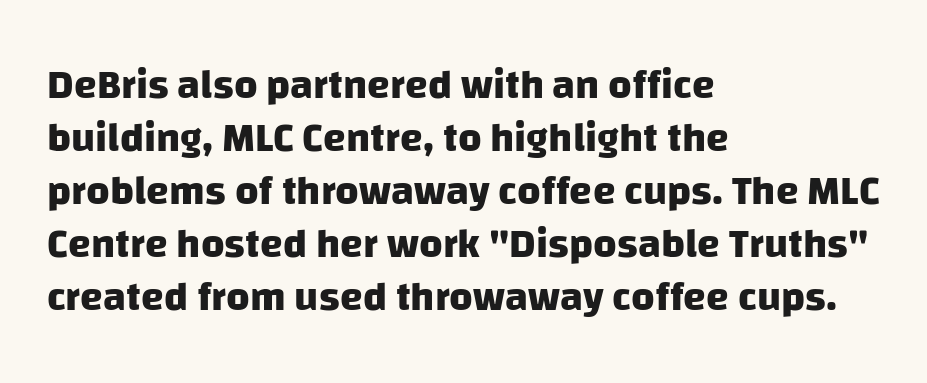
{"serif": "no", "bold": "yes", "weight": "heavy", "width": "normal", "stroke_contrast": "low", "x_height": "large", "monospaced": "no", "underline": "no", "align": "left", "line_spacing": "normal", "line_spacing_ratio": 1.29, "letter_spacing": "normal", "letter_spacing_em": 0.0, "glyph_px": 41}
